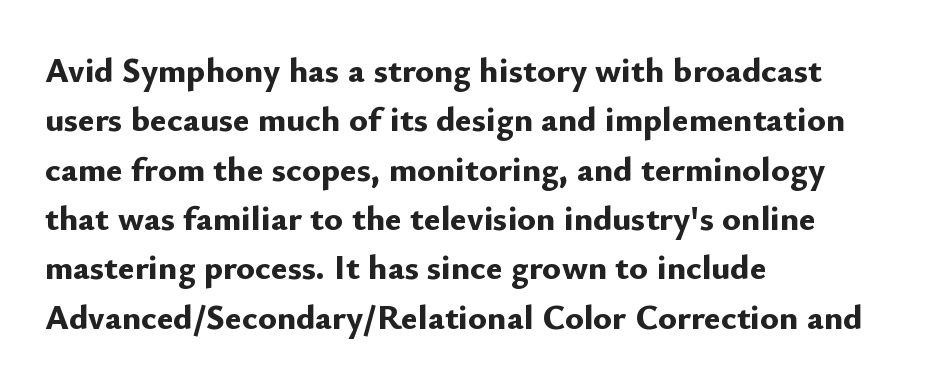
Q: Is the text bold? A: Yes.
Q: Is the text italic (slanted)? A: No, it is upright.
Q: Is the typeface a serif or a sans-serif typeface? A: Sans-serif.
Q: Is the text underlined? A: No.
Q: How is the paragraph aligned? A: Left-aligned.
Q: Is the spacing between letters normal or unusually wide? A: Normal.
Q: Is the spacing between lines tight, normal or loose? A: Normal.
Q: Width (condensed, normal, or wide)? A: Normal.
Q: Stroke contrast? A: Low.
Q: x-height? A: Small.
Q: Monospaced? A: No.
